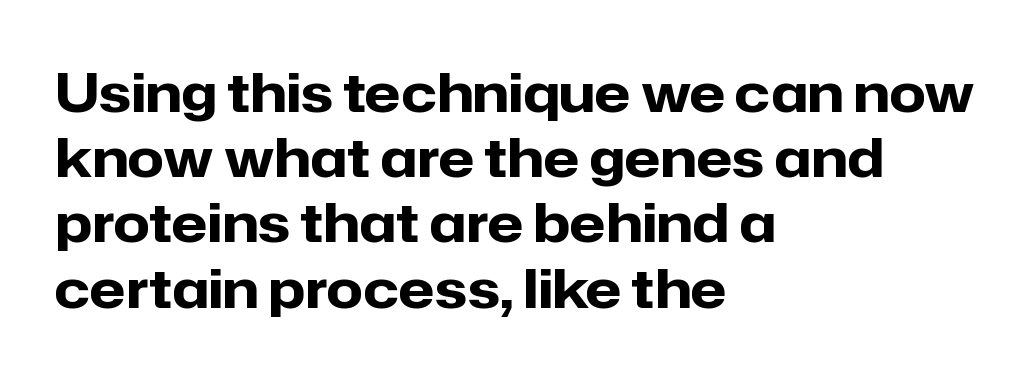
Q: Is the text bold? A: Yes.
Q: Is the text italic (slanted)? A: No, it is upright.
Q: Is the typeface a serif or a sans-serif typeface? A: Sans-serif.
Q: Is the text underlined? A: No.
Q: How is the paragraph aligned? A: Left-aligned.
Q: Is the spacing between letters normal or unusually wide? A: Normal.
Q: Width (condensed, normal, or wide)? A: Normal.
Q: Stroke contrast? A: Low.
Q: x-height? A: Medium.
Q: Monospaced? A: No.
